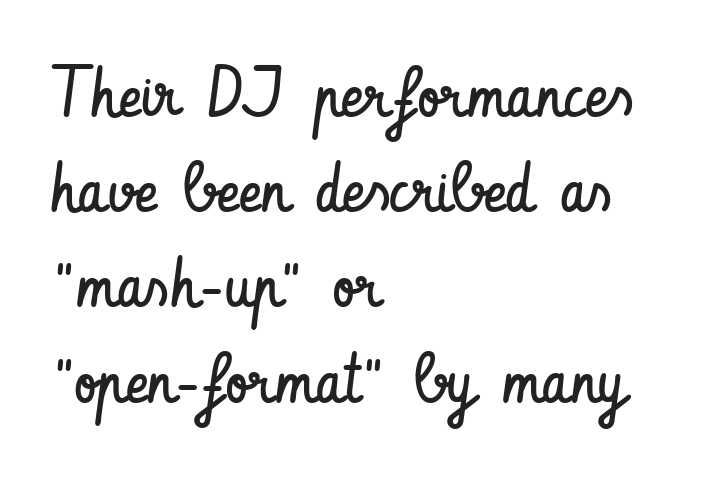
This rendering leaves character spacing at its baseline value. The baseline area is clear. This block has exactly the height ordinary leading produces. Is the stroke heavy? The answer is a plain regular-or-lighter.
